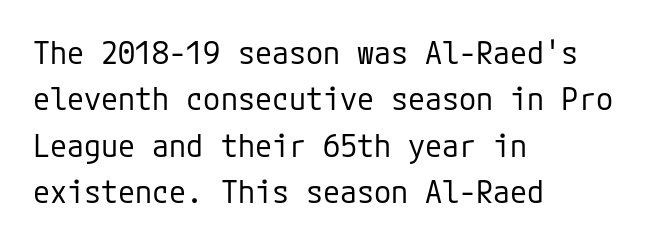
Q: Is the text bold? A: No.
Q: Is the text italic (slanted)? A: No, it is upright.
Q: Is the typeface a serif or a sans-serif typeface? A: Sans-serif.
Q: Is the text underlined? A: No.
Q: How is the paragraph aligned? A: Left-aligned.
Q: Is the spacing between letters normal or unusually wide? A: Normal.
Q: Is the spacing between lines tight, normal or loose? A: Normal.
Q: Width (condensed, normal, or wide)? A: Normal.
Q: Stroke contrast? A: Low.
Q: x-height? A: Medium.
